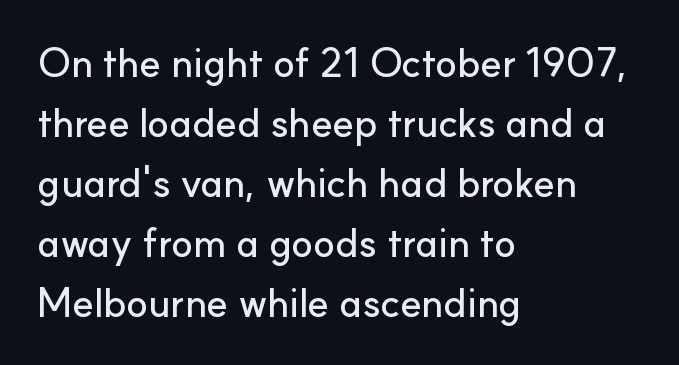
{"serif": "no", "italic": "no", "width": "normal", "stroke_contrast": "low", "x_height": "small", "monospaced": "no", "underline": "no", "align": "left", "line_spacing": "normal", "line_spacing_ratio": 1.5, "letter_spacing": "normal", "letter_spacing_em": 0.0, "glyph_px": 40}
